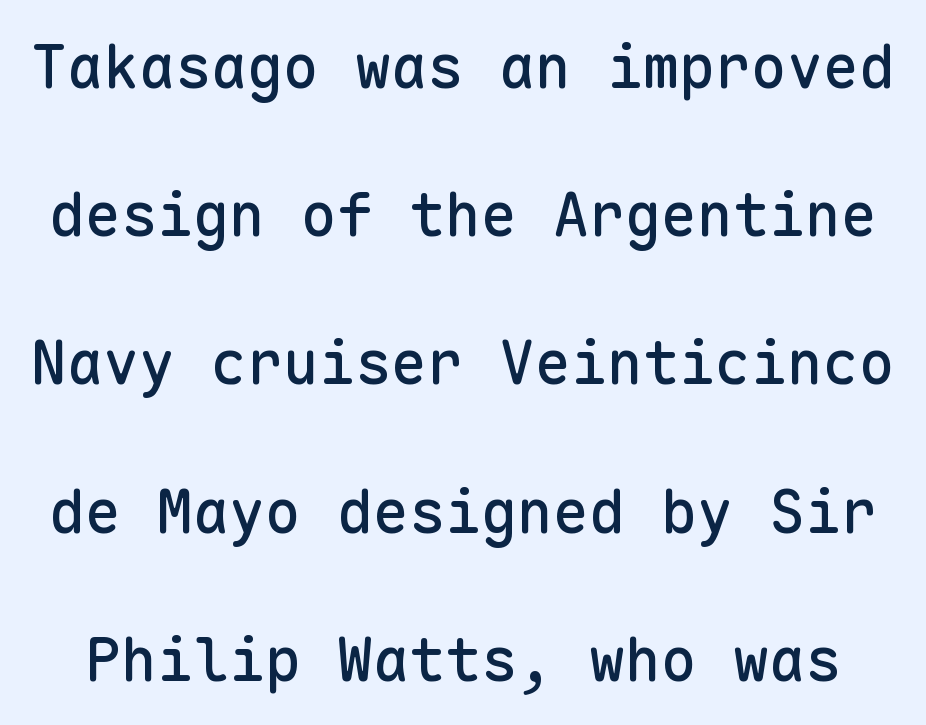
The image shows 60 px sans-serif type, upright, monospaced; set loose line spacing (2.47x), normal letter spacing, not underlined; low stroke contrast and a medium x-height.
